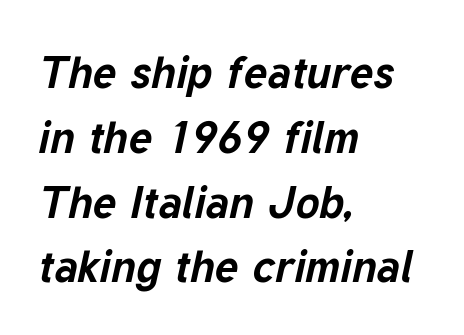
Q: Is the text bold? A: Yes.
Q: Is the text italic (slanted)? A: Yes, it leans right by about 12 degrees.
Q: Is the text underlined? A: No.
Q: How is the paragraph aligned? A: Left-aligned.
Q: Is the spacing between letters normal or unusually wide? A: Normal.
Q: Is the spacing between lines tight, normal or loose? A: Normal.
Q: Width (condensed, normal, or wide)? A: Normal.
Q: Stroke contrast? A: Low.
Q: x-height? A: Medium.
Q: Monospaced? A: No.
